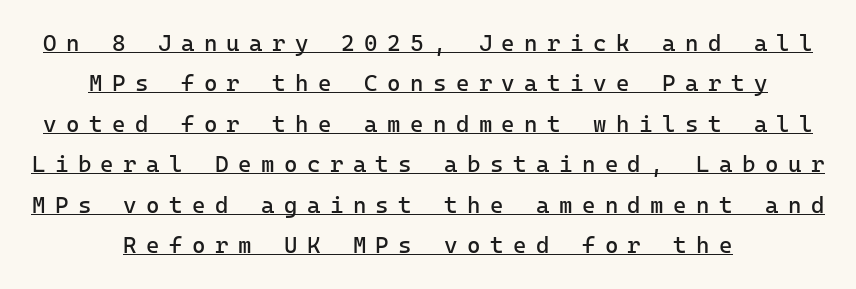
{"italic": "no", "bold": "no", "underline": "yes", "align": "center", "line_spacing_ratio": 1.76, "letter_spacing": "wide", "letter_spacing_em": 0.41, "glyph_px": 23}
